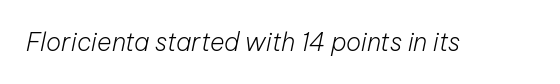
The image shows 25 px text type, italic (leaning right); set normal letter spacing, not underlined.
